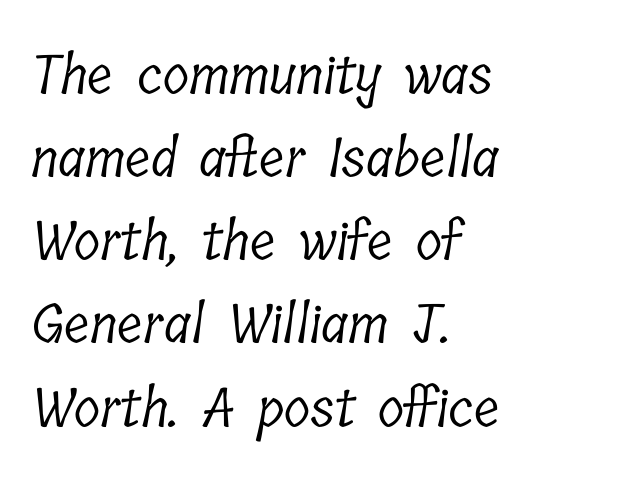
The image shows 54 px light, condensed serif type; set left-aligned, normal line spacing (1.54x), normal letter spacing, not underlined; low stroke contrast and a medium x-height.
